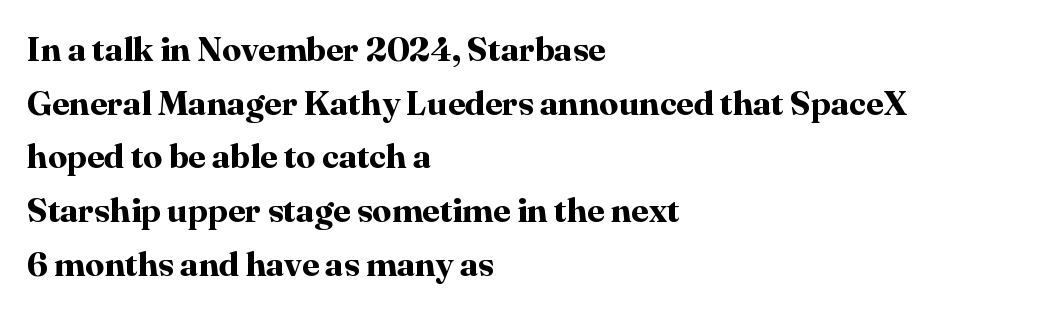
Baseline-to-baseline distance is the conventional proportion of letter height. The letterforms sit shoulder to shoulder at normal distance. The glyphs in this specimen are seriffed. Check under the words: just untouched page.
